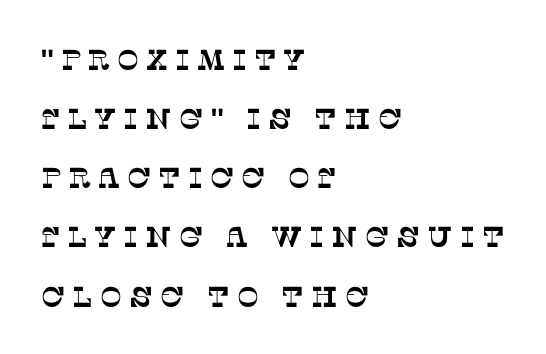
{"serif": "yes", "width": "normal", "stroke_contrast": "low", "x_height": "large", "monospaced": "no", "underline": "no", "align": "left", "line_spacing": "loose", "line_spacing_ratio": 2.04, "letter_spacing": "wide", "letter_spacing_em": 0.24, "glyph_px": 29}
